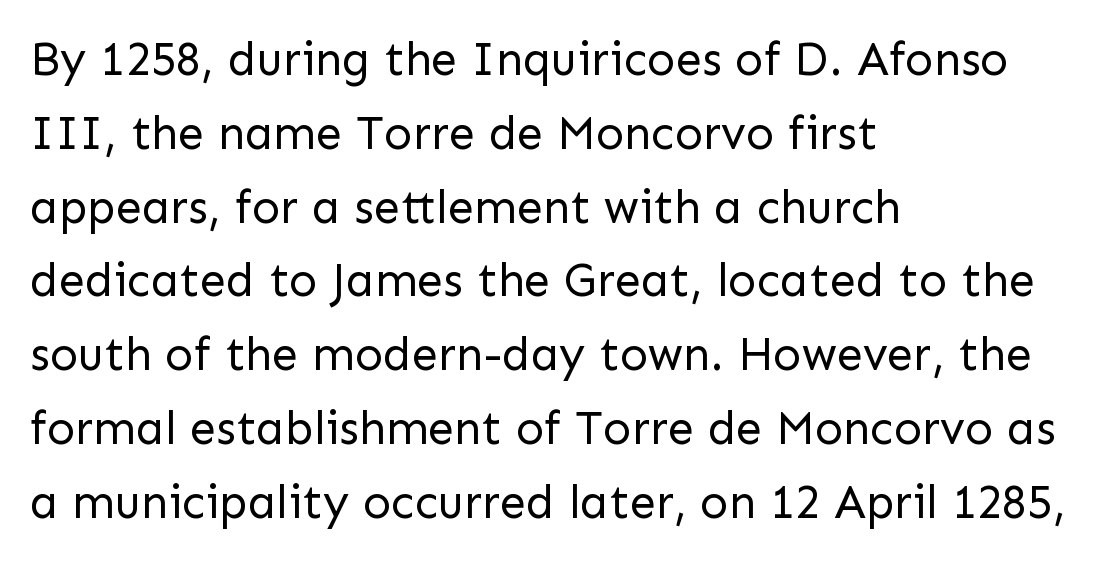
The image shows 47 px regular-weight sans-serif type, upright; set left-aligned, normal line spacing (1.57x), normal letter spacing, not underlined; low stroke contrast and a medium x-height.
